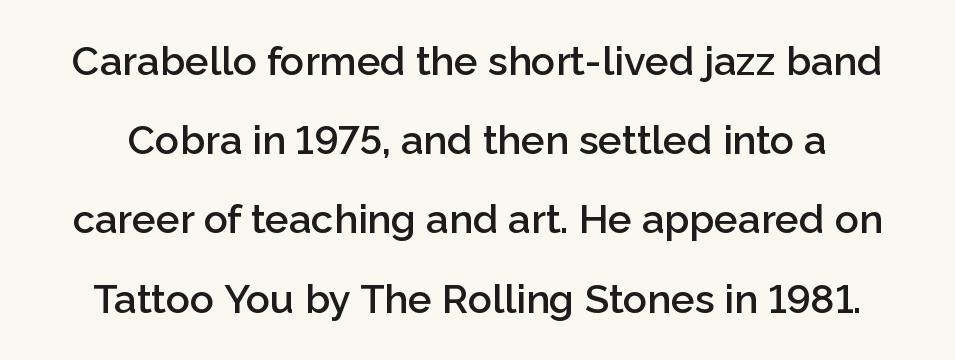
{"serif": "no", "italic": "no", "bold": "semi", "weight": "semibold", "width": "normal", "stroke_contrast": "low", "x_height": "medium", "monospaced": "no", "underline": "no", "line_spacing": "loose", "line_spacing_ratio": 1.98, "letter_spacing": "normal", "letter_spacing_em": 0.0, "glyph_px": 40}
